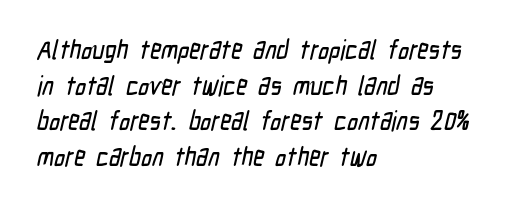
Q: Is the text underlined? A: No.
Q: How is the paragraph aligned? A: Left-aligned.
Q: Is the spacing between letters normal or unusually wide? A: Normal.
Q: Is the spacing between lines tight, normal or loose? A: Normal.
